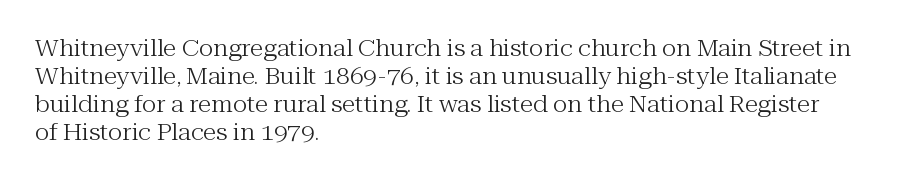
The image shows 22 px text type, upright; set left-aligned, normal line spacing (1.27x), normal letter spacing, not underlined.
